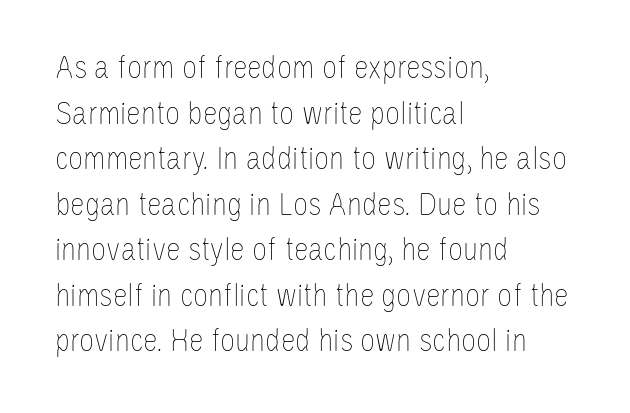
Q: Is the text bold? A: No.
Q: Is the text italic (slanted)? A: No, it is upright.
Q: Is the text underlined? A: No.
Q: How is the paragraph aligned? A: Left-aligned.
Q: Is the spacing between letters normal or unusually wide? A: Normal.
Q: Is the spacing between lines tight, normal or loose? A: Normal.
Q: Width (condensed, normal, or wide)? A: Condensed.
Q: Stroke contrast? A: Low.
Q: x-height? A: Large.
Q: Monospaced? A: No.
